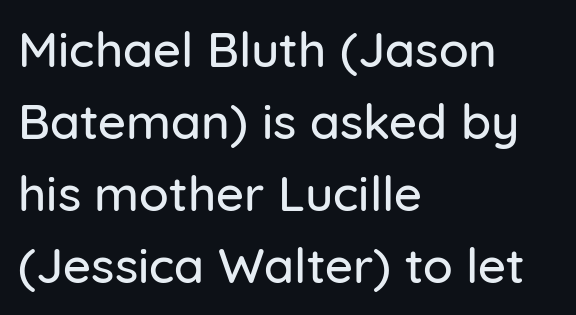
Q: Is the text italic (slanted)? A: No, it is upright.
Q: Is the typeface a serif or a sans-serif typeface? A: Sans-serif.
Q: Is the text underlined? A: No.
Q: How is the paragraph aligned? A: Left-aligned.
Q: Is the spacing between letters normal or unusually wide? A: Normal.
Q: Is the spacing between lines tight, normal or loose? A: Normal.
Q: Width (condensed, normal, or wide)? A: Normal.
Q: Stroke contrast? A: Low.
Q: x-height? A: Medium.
Q: Monospaced? A: No.
